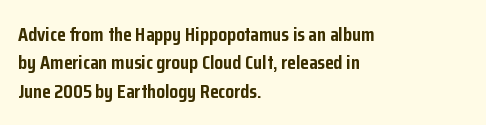
Q: Is the text bold? A: Yes.
Q: Is the text italic (slanted)? A: No, it is upright.
Q: Is the text underlined? A: No.
Q: How is the paragraph aligned? A: Left-aligned.
Q: Is the spacing between letters normal or unusually wide? A: Normal.
Q: Is the spacing between lines tight, normal or loose? A: Normal.
